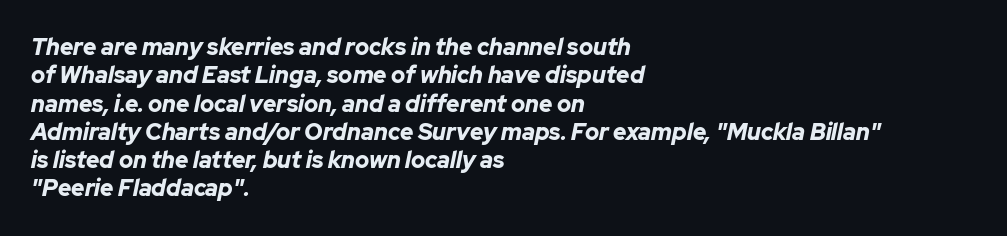
The image shows 23 px bold type, italic (leaning right); set left-aligned, line spacing 1.23x, normal letter spacing, not underlined.
